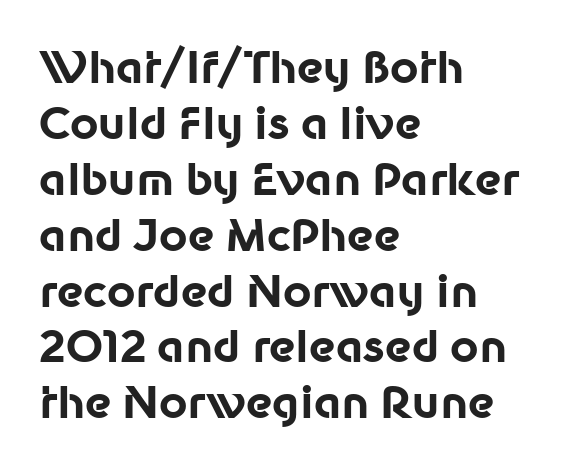
{"serif": "no", "italic": "no", "bold": "yes", "weight": "bold", "width": "normal", "stroke_contrast": "low", "x_height": "medium", "monospaced": "no", "underline": "no", "align": "left", "line_spacing": "normal", "line_spacing_ratio": 1.27, "letter_spacing": "normal", "letter_spacing_em": 0.0, "glyph_px": 44}
